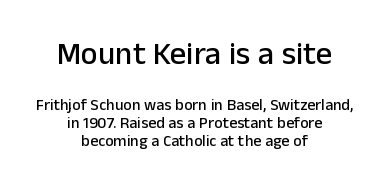
The gap between lines stays unmarked. The designer gave the opening block more size than the closing block. Tightly led — the rows are bunched. This sample uses a sans-serif face.
